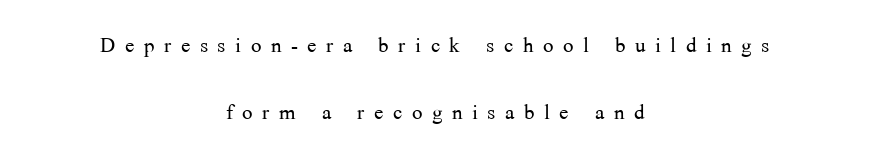
{"serif": "yes", "italic": "no", "bold": "no", "weight": "light", "width": "normal", "stroke_contrast": "medium", "x_height": "medium", "monospaced": "no", "underline": "no", "align": "center", "line_spacing": "loose", "line_spacing_ratio": 2.39, "letter_spacing": "wide", "letter_spacing_em": 0.34, "glyph_px": 28}
